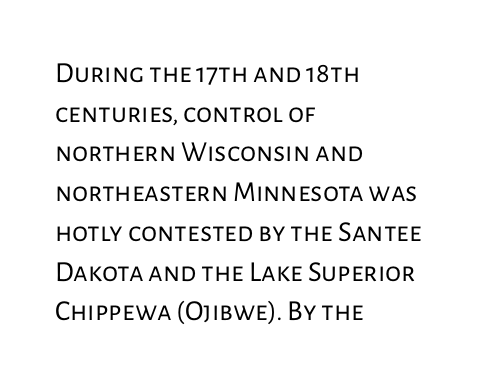
Q: Is the text bold? A: No.
Q: Is the text italic (slanted)? A: No, it is upright.
Q: Is the typeface a serif or a sans-serif typeface? A: Sans-serif.
Q: Is the text underlined? A: No.
Q: How is the paragraph aligned? A: Left-aligned.
Q: Is the spacing between letters normal or unusually wide? A: Normal.
Q: Is the spacing between lines tight, normal or loose? A: Normal.
Q: Width (condensed, normal, or wide)? A: Normal.
Q: Stroke contrast? A: Low.
Q: x-height? A: Medium.
Q: Monospaced? A: No.
